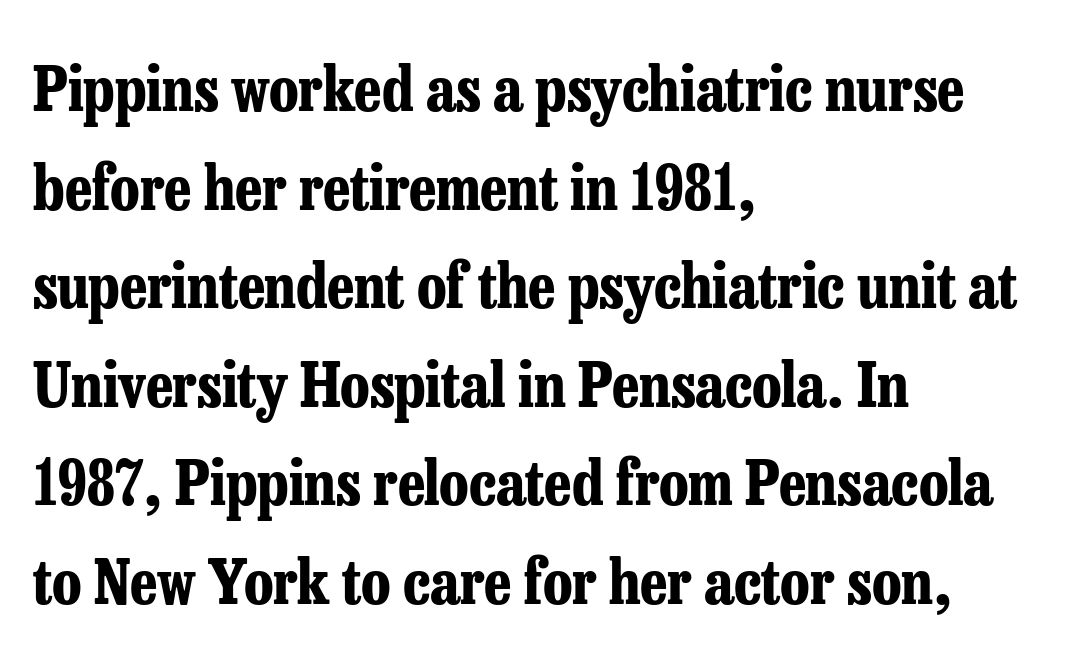
Q: Is the text bold? A: Yes.
Q: Is the text italic (slanted)? A: No, it is upright.
Q: Is the typeface a serif or a sans-serif typeface? A: Serif.
Q: Is the text underlined? A: No.
Q: How is the paragraph aligned? A: Left-aligned.
Q: Is the spacing between letters normal or unusually wide? A: Normal.
Q: Is the spacing between lines tight, normal or loose? A: Normal.
Q: Width (condensed, normal, or wide)? A: Condensed.
Q: Stroke contrast? A: Low.
Q: x-height? A: Medium.
Q: Monospaced? A: No.
